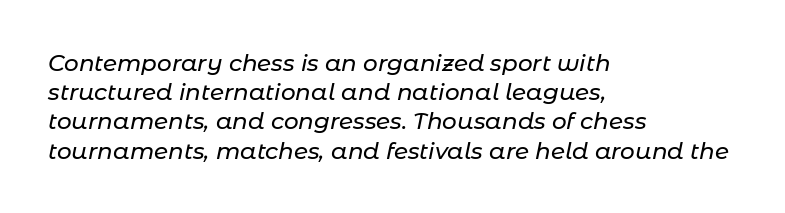
Q: Is the text italic (slanted)? A: Yes, it leans right by about 11 degrees.
Q: Is the text underlined? A: No.
Q: How is the paragraph aligned? A: Left-aligned.
Q: Is the spacing between letters normal or unusually wide? A: Normal.
Q: Is the spacing between lines tight, normal or loose? A: Normal.
